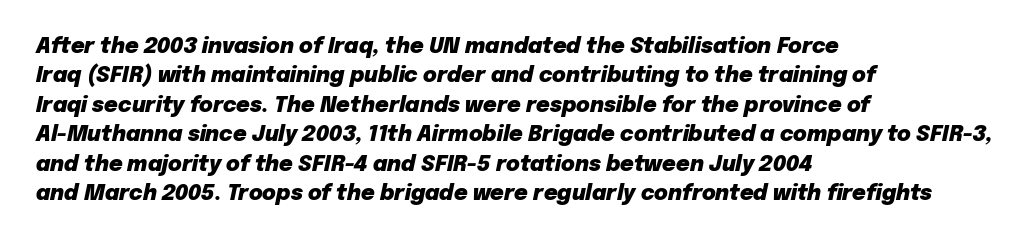
{"italic": "yes", "lean": "right", "slant_degrees": 12, "bold": "yes", "underline": "no", "align": "left", "line_spacing": "normal", "line_spacing_ratio": 1.4, "letter_spacing": "normal", "letter_spacing_em": 0.0, "glyph_px": 21}
